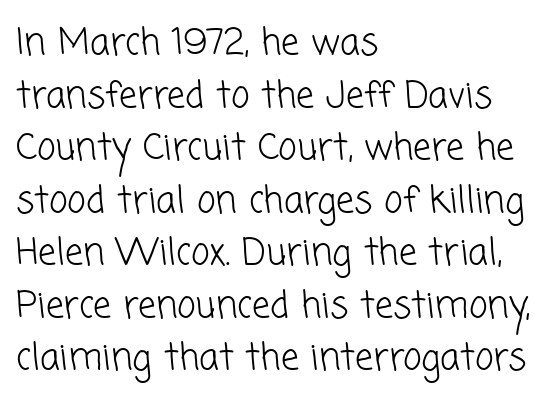
Descender tails drop into unmarked territory. The strokes are not fattened; the text isn't bold. A student would call this left alignment; a typographer would say flush left, rag right. Short note: letters normally spaced.
